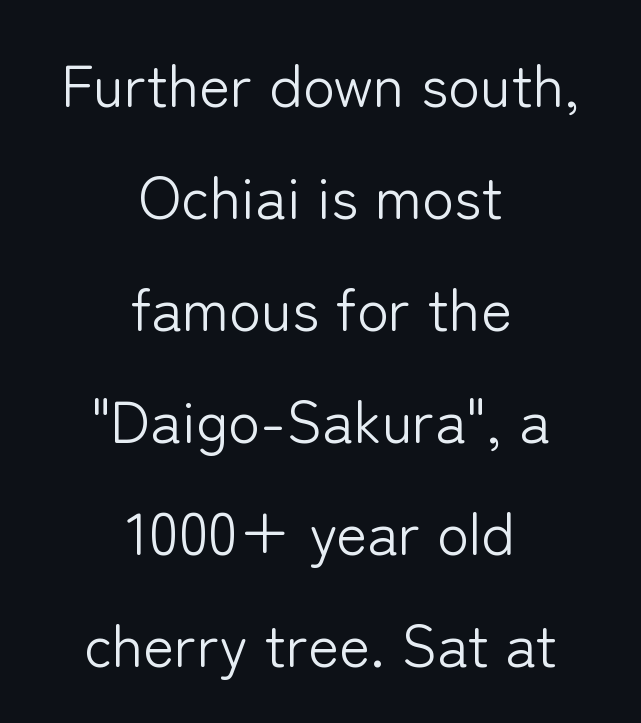
{"serif": "no", "italic": "no", "bold": "no", "weight": "light", "width": "normal", "stroke_contrast": "low", "x_height": "medium", "monospaced": "no", "underline": "no", "align": "center", "line_spacing": "loose", "line_spacing_ratio": 1.9, "letter_spacing": "normal", "letter_spacing_em": 0.0, "glyph_px": 59}
